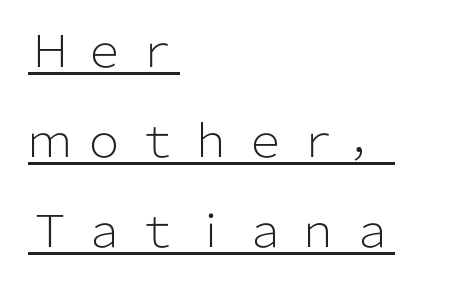
{"serif": "no", "italic": "no", "bold": "no", "weight": "light", "width": "normal", "stroke_contrast": "low", "x_height": "medium", "monospaced": "no", "underline": "yes", "align": "left", "line_spacing": "loose", "line_spacing_ratio": 2.04, "letter_spacing": "wide", "letter_spacing_em": 0.22, "glyph_px": 44}
